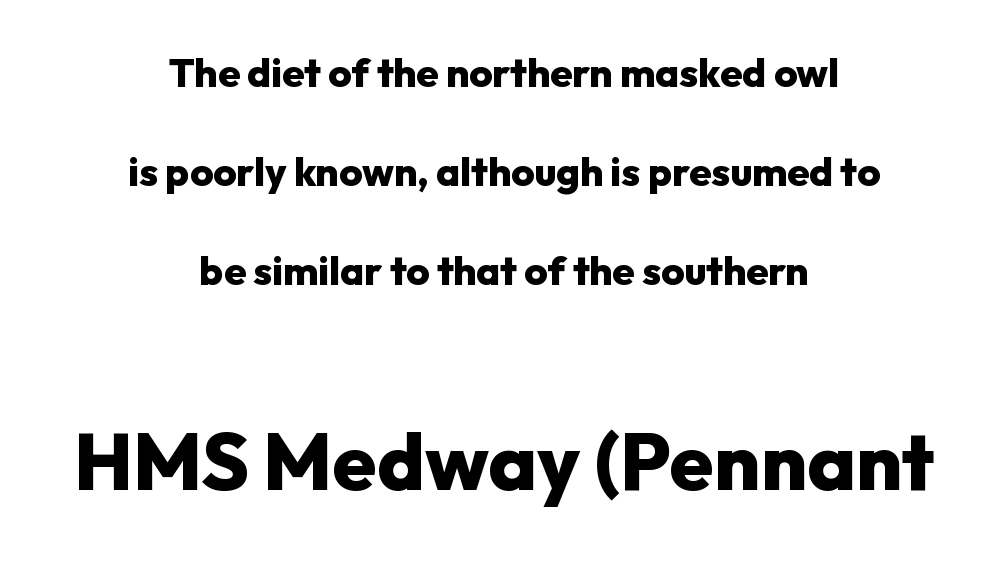
Q: Is the text bold? A: Yes.
Q: Is the text italic (slanted)? A: No, it is upright.
Q: Is the typeface a serif or a sans-serif typeface? A: Sans-serif.
Q: Is the text underlined? A: No.
Q: How is the paragraph aligned? A: Centered.
Q: Is the spacing between letters normal or unusually wide? A: Normal.
Q: Is the spacing between lines tight, normal or loose? A: Loose.
Q: Which block of text is set in a larger size, the first (top) or the second (bottom)? A: The second (bottom) one.
Q: Width (condensed, normal, or wide)? A: Normal.
Q: Stroke contrast? A: Low.
Q: x-height? A: Medium.
Q: Monospaced? A: No.
